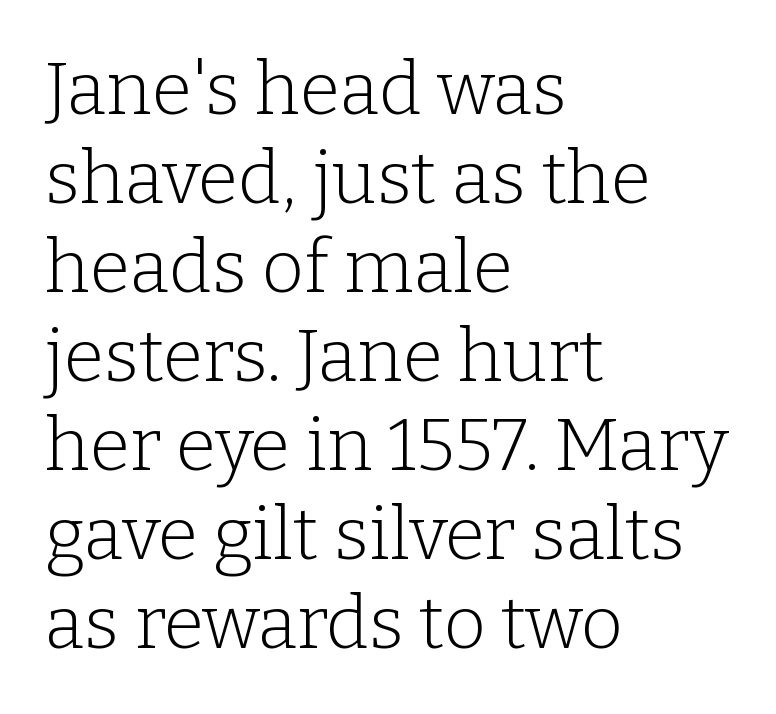
{"serif": "yes", "italic": "no", "bold": "no", "weight": "light", "width": "normal", "stroke_contrast": "low", "x_height": "medium", "monospaced": "no", "underline": "no", "align": "left", "line_spacing_ratio": 1.22, "letter_spacing": "normal", "letter_spacing_em": 0.0, "glyph_px": 73}
